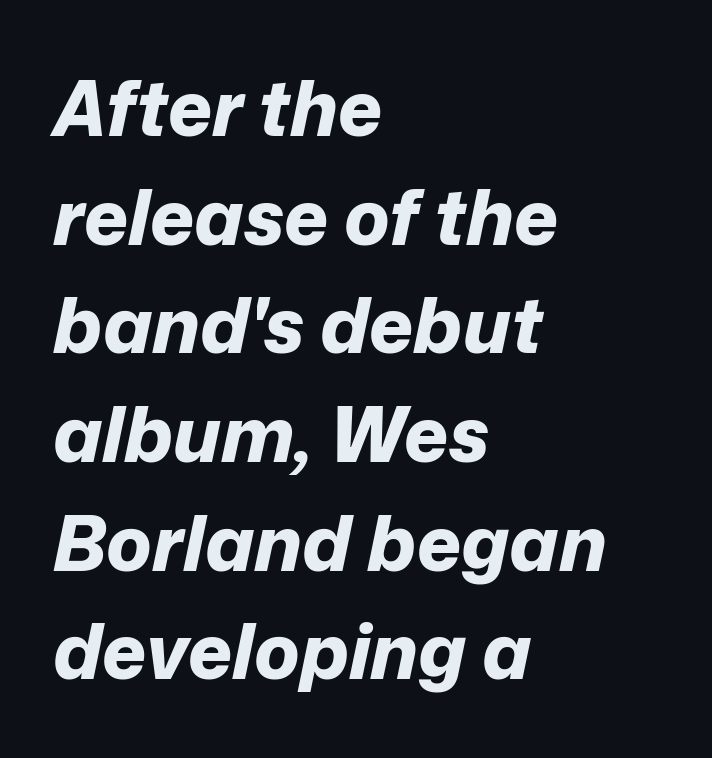
Q: Is the text bold? A: Yes.
Q: Is the text italic (slanted)? A: Yes, it leans right by about 12 degrees.
Q: Is the text underlined? A: No.
Q: How is the paragraph aligned? A: Left-aligned.
Q: Is the spacing between letters normal or unusually wide? A: Normal.
Q: Is the spacing between lines tight, normal or loose? A: Normal.
Q: Width (condensed, normal, or wide)? A: Normal.
Q: Stroke contrast? A: Low.
Q: x-height? A: Medium.
Q: Monospaced? A: No.
